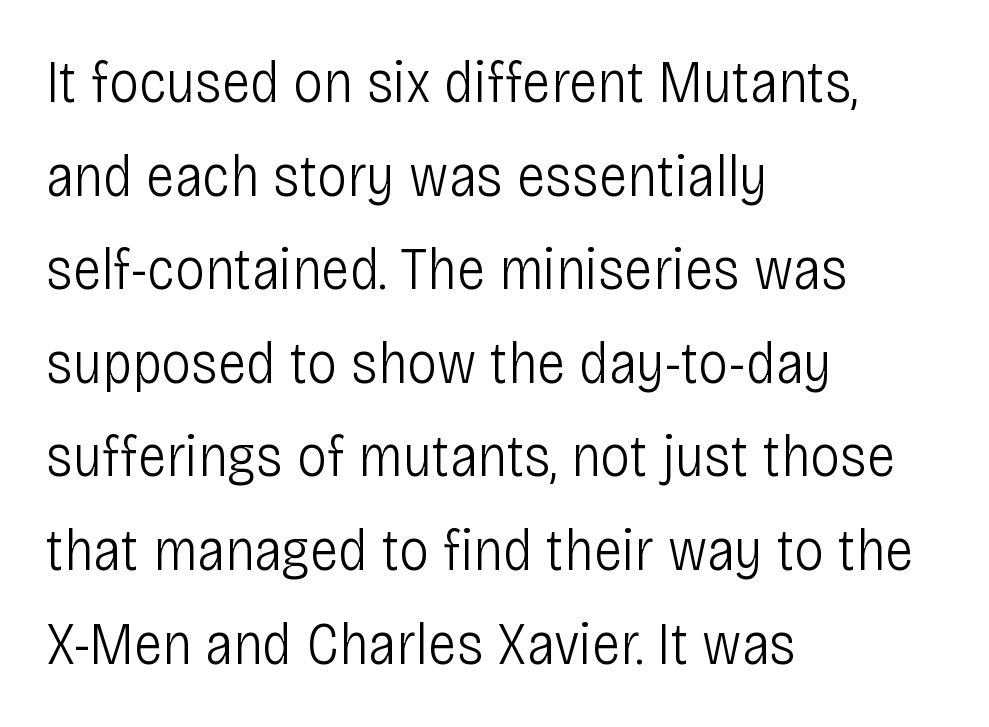
{"serif": "no", "italic": "no", "bold": "no", "weight": "light", "width": "condensed", "stroke_contrast": "low", "x_height": "large", "monospaced": "no", "underline": "no", "align": "left", "line_spacing": "normal", "line_spacing_ratio": 1.56, "letter_spacing": "normal", "letter_spacing_em": 0.0, "glyph_px": 60}
